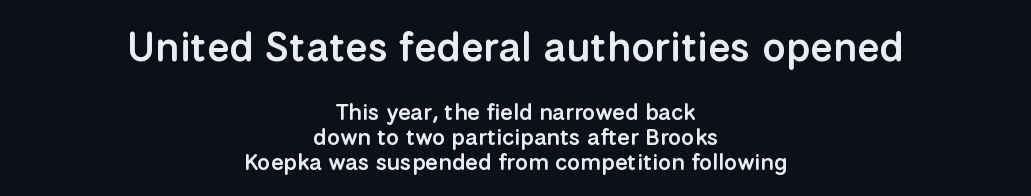
Q: Is the text bold? A: Semi-bold.
Q: Is the text italic (slanted)? A: No, it is upright.
Q: Is the typeface a serif or a sans-serif typeface? A: Sans-serif.
Q: Is the text underlined? A: No.
Q: How is the paragraph aligned? A: Centered.
Q: Is the spacing between letters normal or unusually wide? A: Normal.
Q: Is the spacing between lines tight, normal or loose? A: Tight.
Q: Which block of text is set in a larger size, the first (top) or the second (bottom)? A: The first (top) one.
Q: Width (condensed, normal, or wide)? A: Normal.
Q: Stroke contrast? A: Low.
Q: x-height? A: Medium.
Q: Monospaced? A: No.
